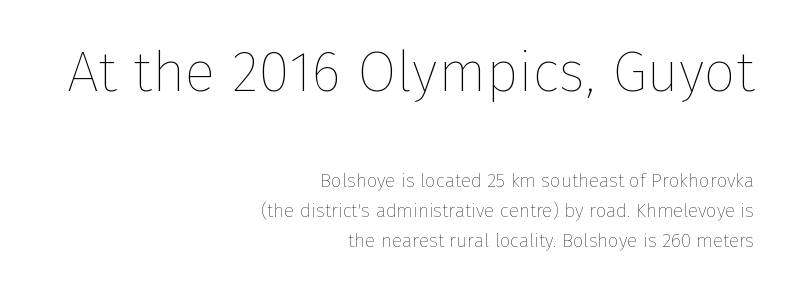
Think standard paragraph weight, or any step lighter than that. Looks like regular typesetting: each glyph gets only the width it needs. These lines sit exactly where default settings would place them. Tracking value appears to be zero — textbook default spacing.
